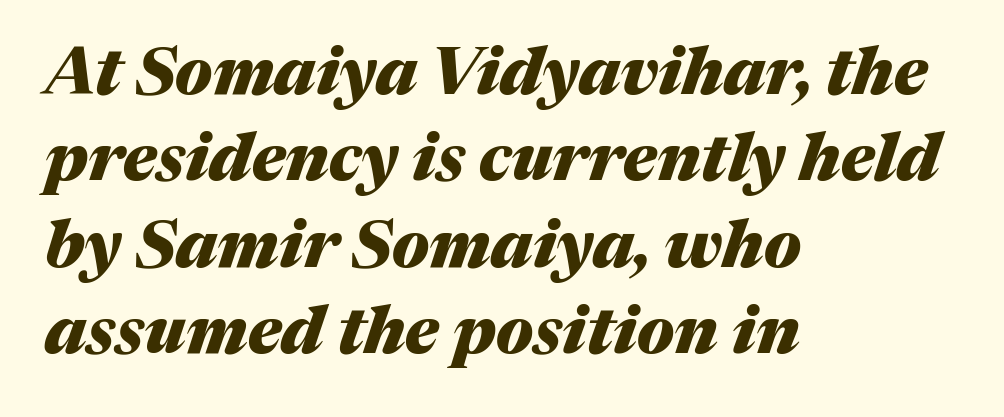
The image shows 66 px heavy type, italic (leaning right); set left-aligned, normal line spacing (1.31x), normal letter spacing, not underlined; medium stroke contrast and a medium x-height.
